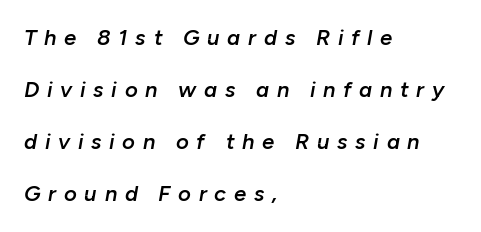
The image shows 22 px text type, italic (leaning right); set left-aligned, loose line spacing (2.37x), unusually wide letter spacing (+0.35 em), not underlined.
